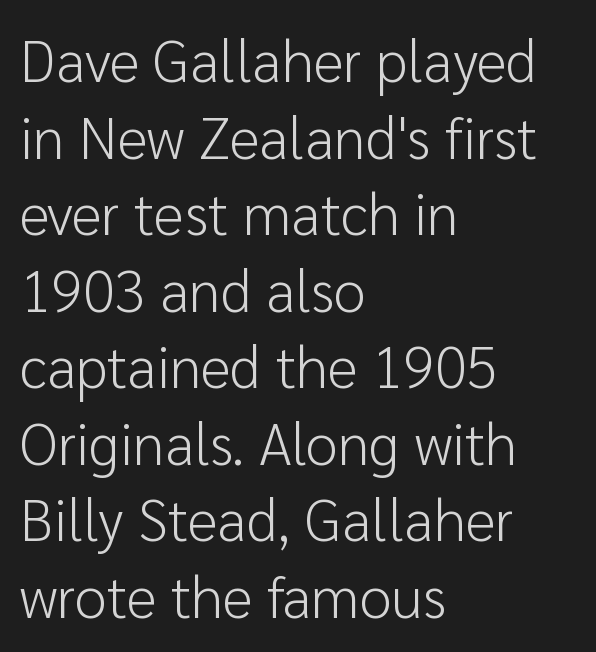
Q: Is the text bold? A: No.
Q: Is the text italic (slanted)? A: No, it is upright.
Q: Is the typeface a serif or a sans-serif typeface? A: Sans-serif.
Q: Is the text underlined? A: No.
Q: How is the paragraph aligned? A: Left-aligned.
Q: Is the spacing between letters normal or unusually wide? A: Normal.
Q: Is the spacing between lines tight, normal or loose? A: Normal.
Q: Width (condensed, normal, or wide)? A: Normal.
Q: Stroke contrast? A: Low.
Q: x-height? A: Medium.
Q: Monospaced? A: No.
